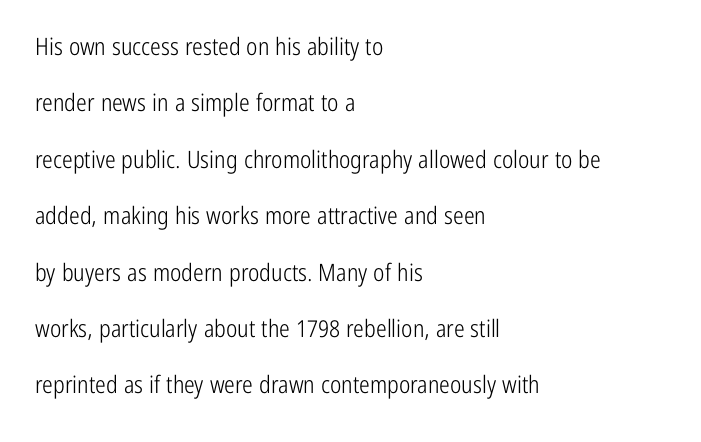
{"italic": "no", "bold": "no", "underline": "no", "align": "left", "line_spacing": "loose", "line_spacing_ratio": 2.35, "letter_spacing": "normal", "letter_spacing_em": 0.0, "glyph_px": 24}
